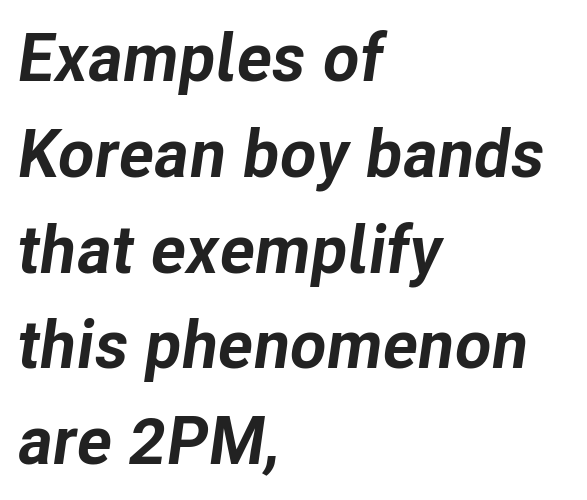
The type is set solid horizontally, with unmodified tracking. The rendering uses a moderate line-height, typical for paragraphs. A student would call this left alignment; a typographer would say flush left, rag right. Set as a true bold cut, around the 700 mark.
